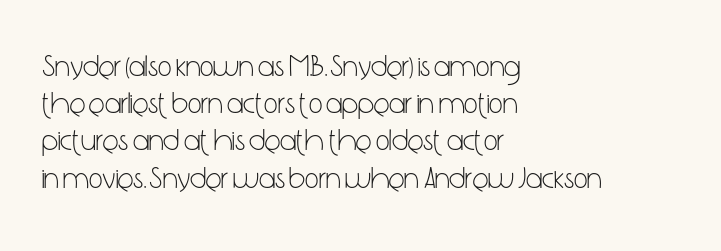
Q: Is the text bold? A: No.
Q: Is the text italic (slanted)? A: No, it is upright.
Q: Is the typeface a serif or a sans-serif typeface? A: Sans-serif.
Q: Is the text underlined? A: No.
Q: How is the paragraph aligned? A: Left-aligned.
Q: Is the spacing between letters normal or unusually wide? A: Normal.
Q: Width (condensed, normal, or wide)? A: Condensed.
Q: Stroke contrast? A: Low.
Q: x-height? A: Medium.
Q: Monospaced? A: No.
